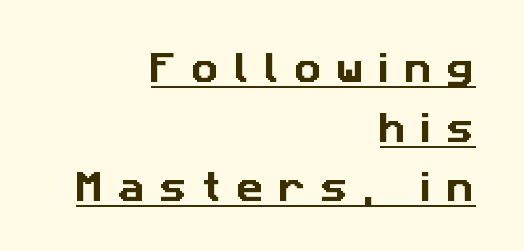
The words here are underlined. This rendering widens character spacing well past its baseline value. Is this a sans? Yes — the strokes have no serifs. Think of a printed novel: that variable character pitch is what you see here. Where is the straight margin? On the right.
